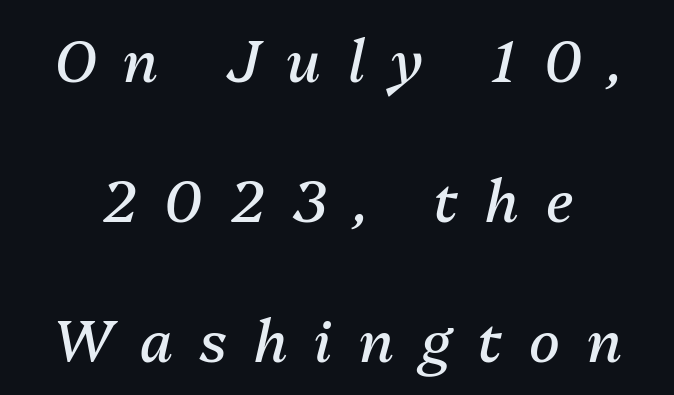
The image shows 57 px regular-weight type, italic (leaning right); set loose line spacing (2.46x), unusually wide letter spacing (+0.48 em), not underlined; medium stroke contrast and a medium x-height.
